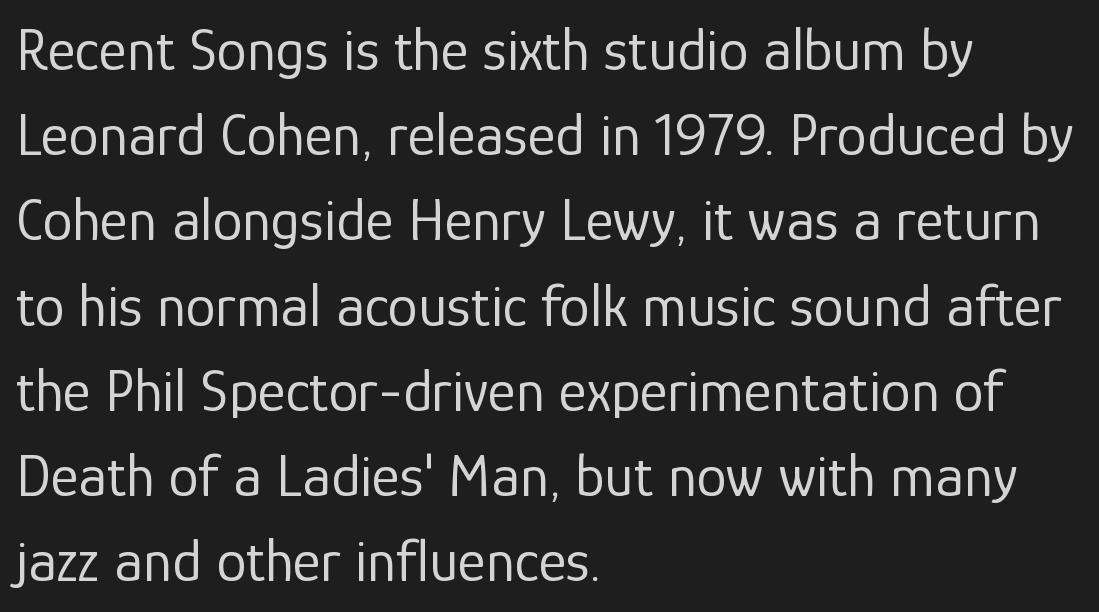
The rendering anchors every line to the left-hand side. Serifs: no, the terminals of the letterforms are clean. A typesetter would call this proportional, since set widths differ per character. Unbolded letterforms with no extra heft.
